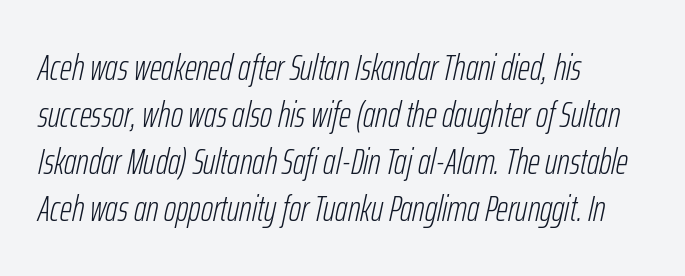
Q: Is the text bold? A: No.
Q: Is the text italic (slanted)? A: Yes, it leans right by about 12 degrees.
Q: Is the text underlined? A: No.
Q: How is the paragraph aligned? A: Left-aligned.
Q: Is the spacing between letters normal or unusually wide? A: Normal.
Q: Is the spacing between lines tight, normal or loose? A: Normal.
Q: Width (condensed, normal, or wide)? A: Condensed.
Q: Stroke contrast? A: Low.
Q: x-height? A: Medium.
Q: Monospaced? A: No.
